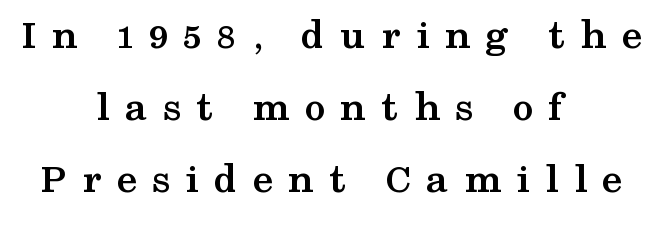
Where is the straight margin? There isn't one; the lines are centered. A typesetter would call this heavily tracked-out type. The typeface chosen for these lines features serifs. You'd pick this weight for a headline — it's a proper bold.
